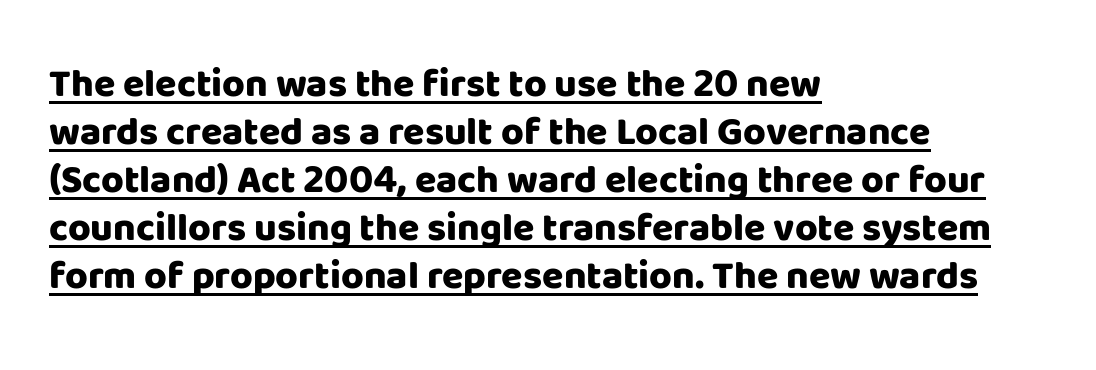
The image shows 39 px heavy sans-serif type, upright; set left-aligned, line spacing 1.23x, normal letter spacing, underlined; low stroke contrast and a large x-height.
